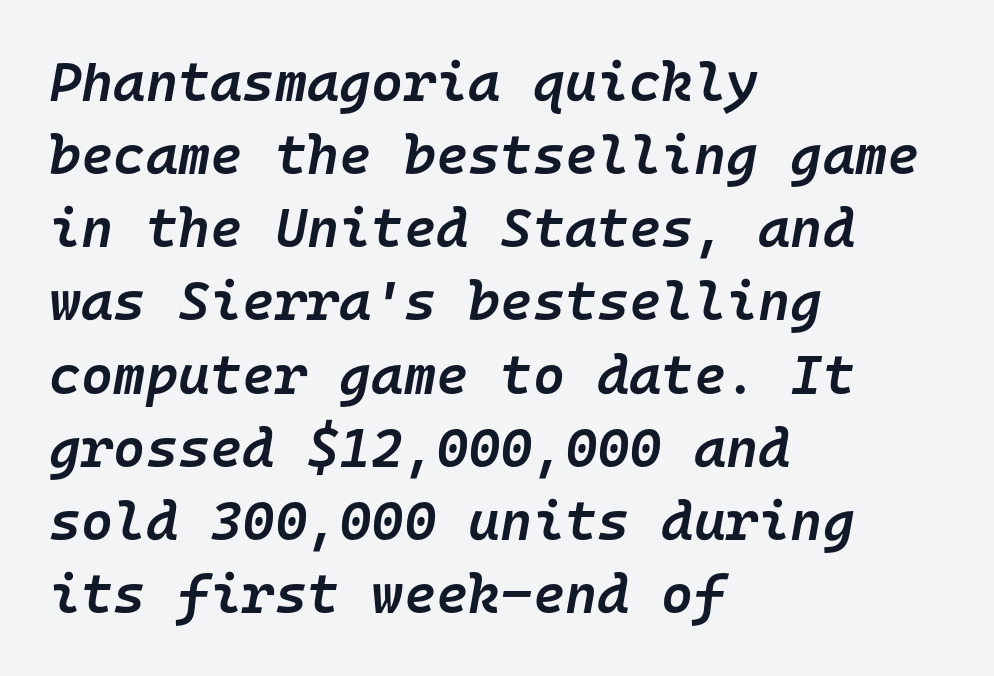
The paragraph has a hard left edge and a soft right edge. This sample uses an oblique cut, with every glyph tilted off the vertical. Descenders hang freely into open space. The passage shown has conventional tracking throughout.
